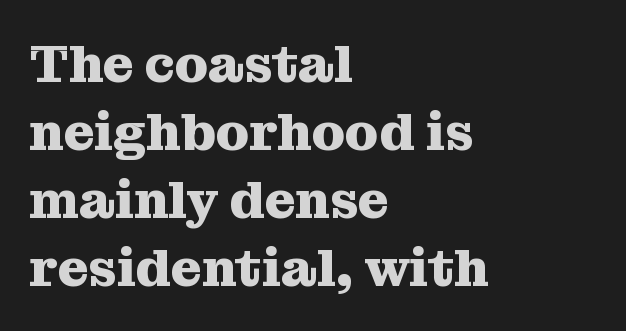
The image shows 53 px heavy serif type, upright; set left-aligned, normal line spacing (1.28x), normal letter spacing, not underlined; medium stroke contrast and a medium x-height.
